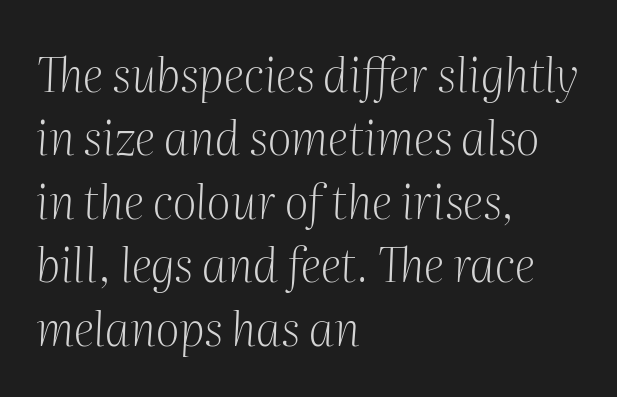
{"serif": "yes", "italic": "yes", "lean": "right", "slant_degrees": 2, "bold": "no", "weight": "light", "width": "normal", "stroke_contrast": "medium", "x_height": "medium", "monospaced": "no", "underline": "no", "align": "left", "line_spacing": "normal", "line_spacing_ratio": 1.35, "letter_spacing": "normal", "letter_spacing_em": 0.0, "glyph_px": 47}
